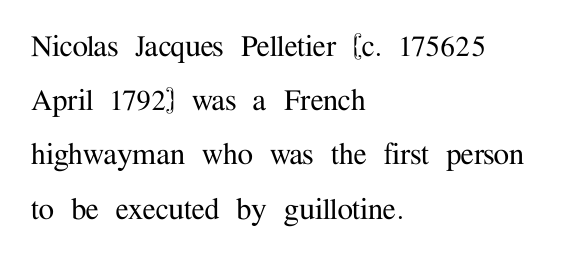
Q: Is the text italic (slanted)? A: No, it is upright.
Q: Is the typeface a serif or a sans-serif typeface? A: Serif.
Q: Is the text underlined? A: No.
Q: How is the paragraph aligned? A: Left-aligned.
Q: Is the spacing between letters normal or unusually wide? A: Normal.
Q: Is the spacing between lines tight, normal or loose? A: Normal.
Q: Width (condensed, normal, or wide)? A: Normal.
Q: Stroke contrast? A: Medium.
Q: x-height? A: Medium.
Q: Monospaced? A: No.
